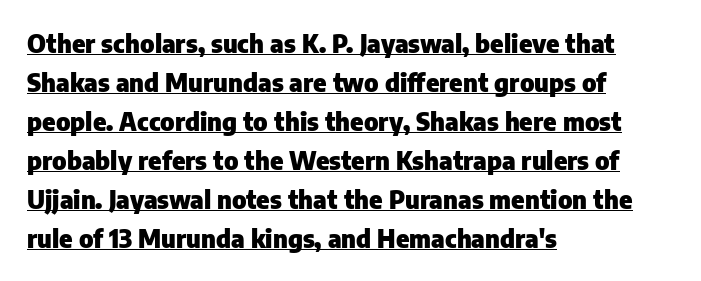
{"italic": "no", "bold": "yes", "underline": "yes", "align": "left", "line_spacing": "normal", "line_spacing_ratio": 1.56, "letter_spacing": "normal", "letter_spacing_em": 0.0, "glyph_px": 25}
